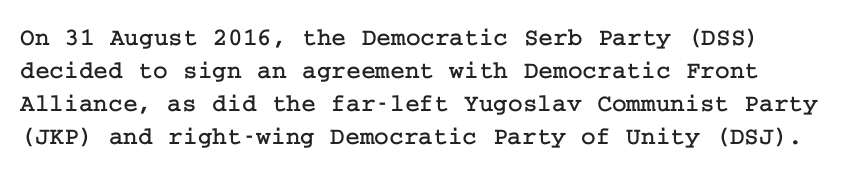
Q: Is the text italic (slanted)? A: No, it is upright.
Q: Is the text underlined? A: No.
Q: Is the spacing between letters normal or unusually wide? A: Normal.
Q: Is the spacing between lines tight, normal or loose? A: Normal.
